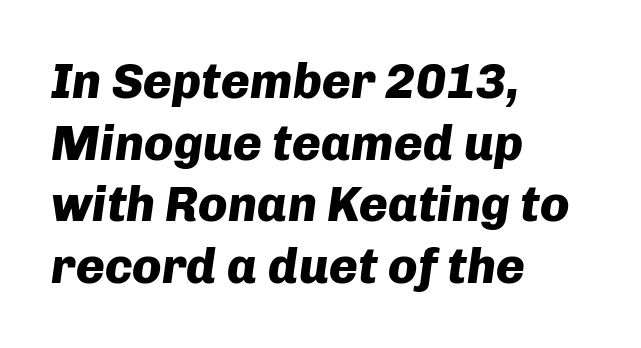
Q: Is the text bold? A: Yes.
Q: Is the text italic (slanted)? A: Yes, it leans right by about 8 degrees.
Q: Is the text underlined? A: No.
Q: How is the paragraph aligned? A: Left-aligned.
Q: Is the spacing between letters normal or unusually wide? A: Normal.
Q: Is the spacing between lines tight, normal or loose? A: Normal.
Q: Width (condensed, normal, or wide)? A: Normal.
Q: Stroke contrast? A: Low.
Q: x-height? A: Medium.
Q: Monospaced? A: No.
